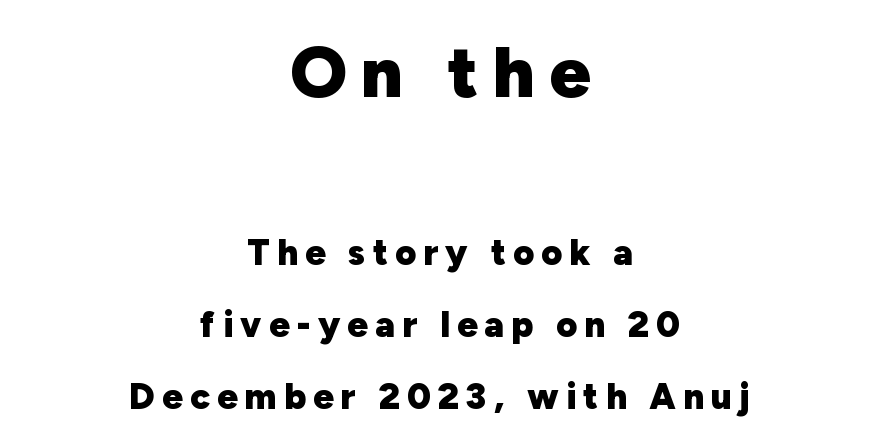
The image shows 72 px heavy sans-serif type, upright; set centered, loose line spacing (2.0x), unusually wide letter spacing (+0.2 em), not underlined; the first (top) block is 2.0x larger; low stroke contrast and a medium x-height.
